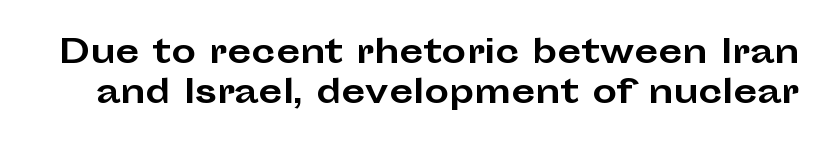
{"serif": "no", "italic": "no", "bold": "yes", "weight": "bold", "width": "wide", "stroke_contrast": "low", "x_height": "medium", "monospaced": "no", "underline": "no", "line_spacing": "normal", "line_spacing_ratio": 1.28, "letter_spacing": "normal", "letter_spacing_em": 0.0, "glyph_px": 31}
